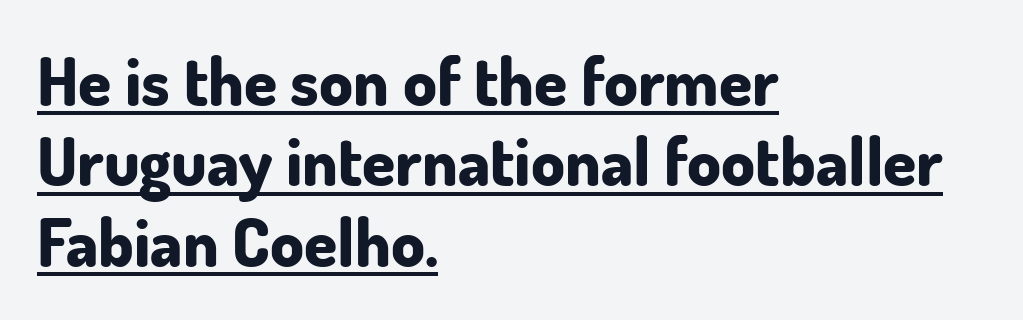
You could not count columns in this text — the font is proportionally spaced. Typeset ragged right — the left edge is the straight one. How are the letters spaced? Ordinarily, with no added tracking. As a designer I'd log this as weight 700, bold.
